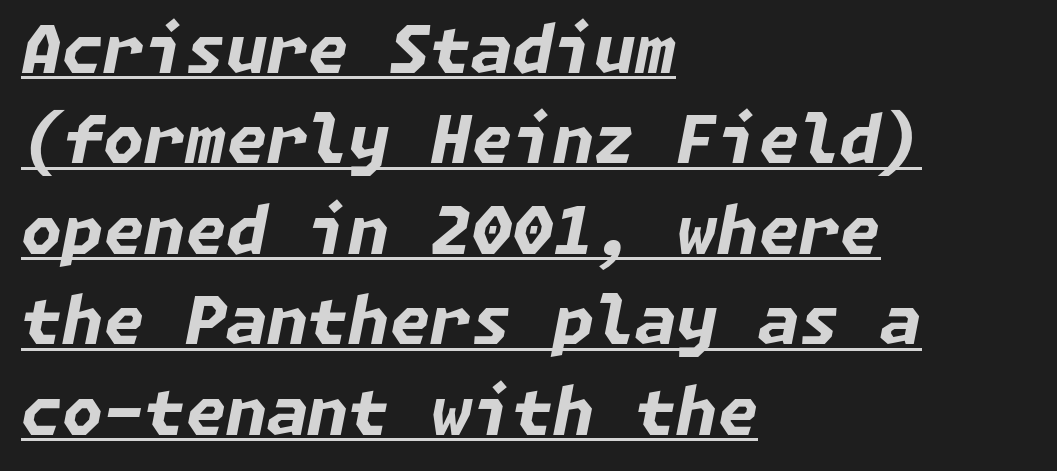
The image shows 66 px bold type, italic (leaning right); set left-aligned, normal line spacing (1.37x), normal letter spacing, underlined; low stroke contrast and a medium x-height.
